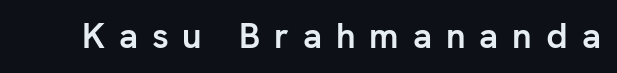
The face used here is a sans, in the tradition of grotesques and geometrics. Style check: upright. These lines are rendered in a variable-pitch font. As a designer I'd log this as weight 700, bold.
